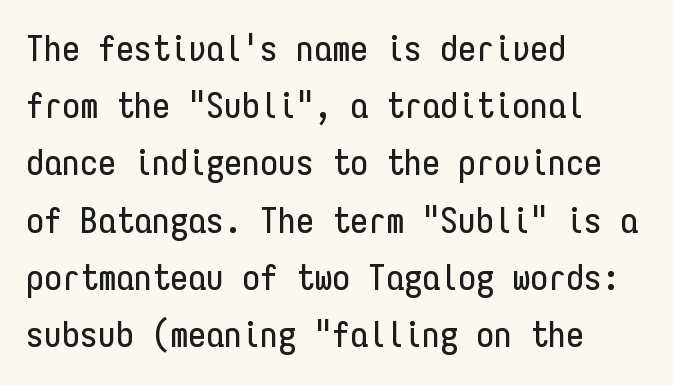
The face used here is a sans, in the tradition of grotesques and geometrics. It's the straight-up-and-down kind of type. Only glyphs here, with clear space below each row. The paragraph shown leans on its left margin. The face used here is monospaced, like something from a code editor.
